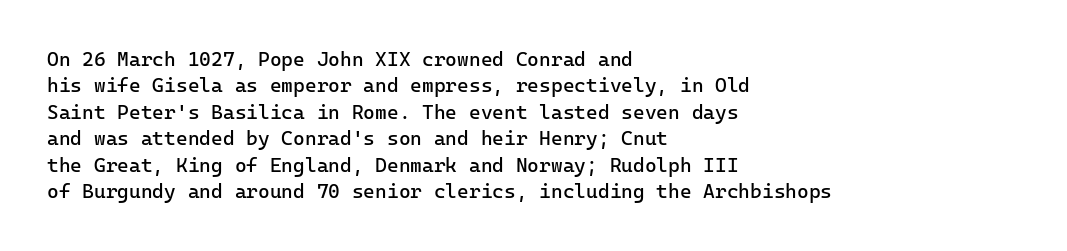
{"italic": "no", "bold": "no", "underline": "no", "align": "left", "line_spacing": "normal", "line_spacing_ratio": 1.32, "letter_spacing": "normal", "letter_spacing_em": 0.0, "glyph_px": 20}
